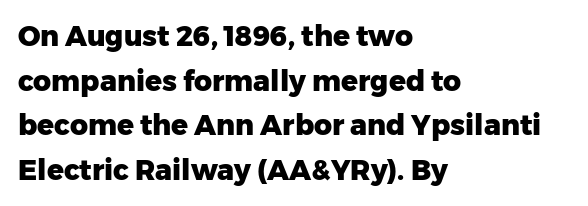
The rendering uses a bold face; every stroke is thick and dark. What stands out about the letter spacing? Nothing — it is the standard amount. A typesetter would call this proportional, since set widths differ per character. Underlining? Definitely not there. It's the straight-up-and-down kind of type. One glance says typical: line gaps are just what's usual.
